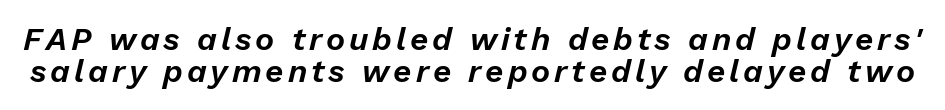
The zone under the glyphs is completely vacant. The designer dialed line spacing down below the default. Posture: slanted. The rendering uses natural spacing where letterforms have individual widths.
